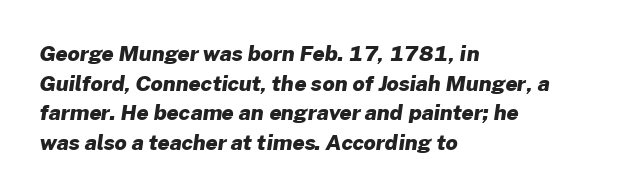
The image shows 21 px bold type; set left-aligned, normal line spacing (1.41x), normal letter spacing, not underlined.
